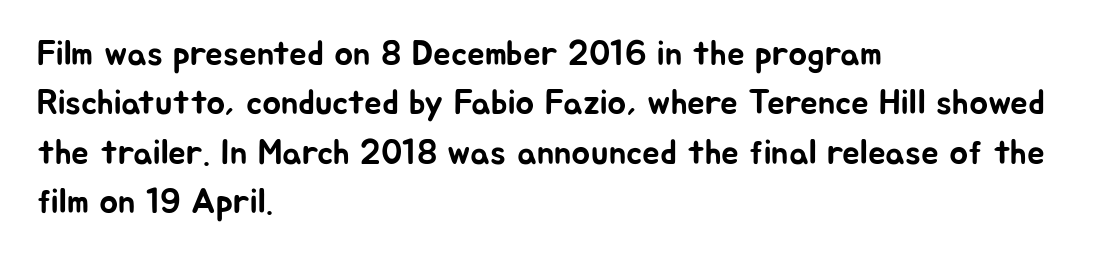
{"serif": "no", "italic": "no", "width": "normal", "stroke_contrast": "low", "x_height": "medium", "monospaced": "no", "underline": "no", "align": "left", "line_spacing": "normal", "line_spacing_ratio": 1.41, "letter_spacing": "normal", "letter_spacing_em": 0.0, "glyph_px": 35}
